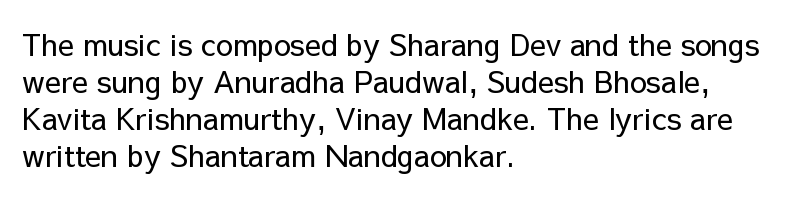
The image shows 30 px regular-weight sans-serif type, upright; set left-aligned, line spacing 1.23x, normal letter spacing, not underlined; low stroke contrast and a medium x-height.
